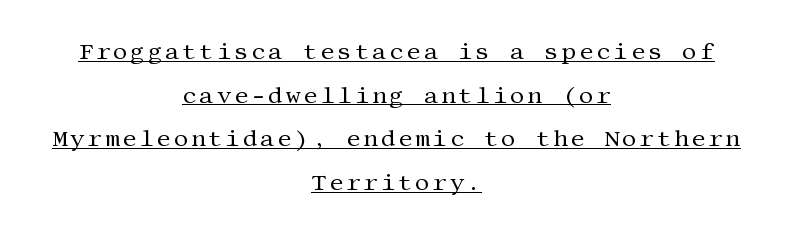
Vertical stems look standard width or narrower in stroke. Ordinary non-slanted type is in use. Quick note: interline space is abundant. Like a heading marked for emphasis, these lines bear an underscore. Horizontal alignment here is central, giving a formal, balanced look.
